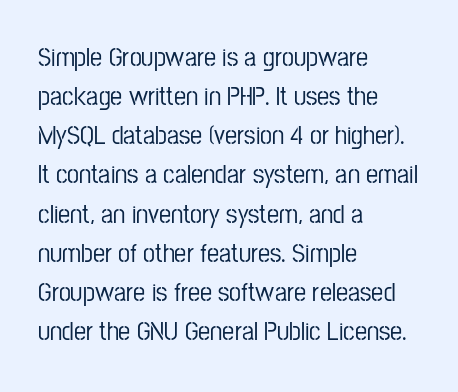
The image shows 27 px text type, upright; set left-aligned, normal line spacing (1.45x), normal letter spacing, not underlined.
